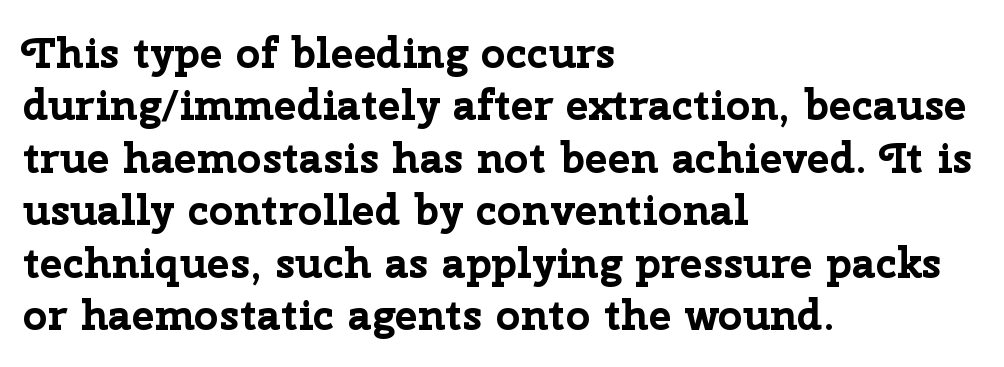
When letters stand straight like this, we call the style roman or upright. This rendering features lettering with no underline. As a designer I'd log this as weight 700, bold. These lines are rendered in a variable-pitch font.
